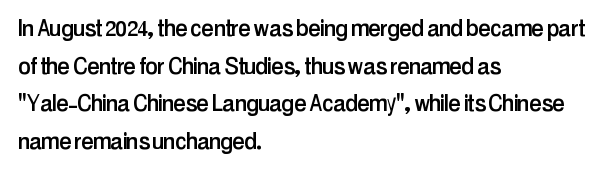
Check under the words: just untouched page. Rendered with straight, roman letterforms. Varying glyph widths throughout — classic text-font behaviour. Is this a sans? Yes — the strokes have no serifs.
